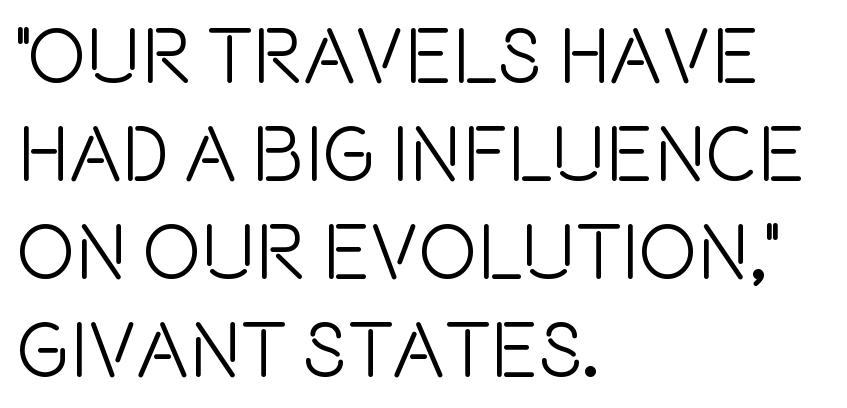
Q: Is the text italic (slanted)? A: No, it is upright.
Q: Is the typeface a serif or a sans-serif typeface? A: Sans-serif.
Q: Is the text underlined? A: No.
Q: How is the paragraph aligned? A: Left-aligned.
Q: Is the spacing between letters normal or unusually wide? A: Normal.
Q: Width (condensed, normal, or wide)? A: Condensed.
Q: x-height? A: Large.
Q: Monospaced? A: No.
